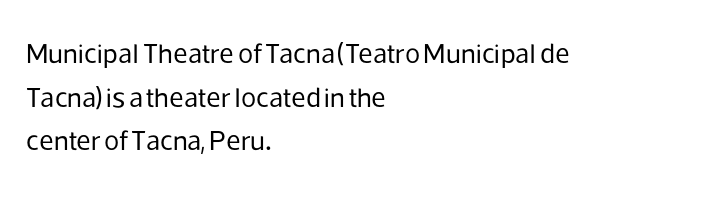
Q: Is the text bold? A: No.
Q: Is the text italic (slanted)? A: No, it is upright.
Q: Is the typeface a serif or a sans-serif typeface? A: Sans-serif.
Q: Is the text underlined? A: No.
Q: How is the paragraph aligned? A: Left-aligned.
Q: Is the spacing between letters normal or unusually wide? A: Normal.
Q: Is the spacing between lines tight, normal or loose? A: Normal.
Q: Width (condensed, normal, or wide)? A: Normal.
Q: Stroke contrast? A: Low.
Q: x-height? A: Medium.
Q: Monospaced? A: No.
